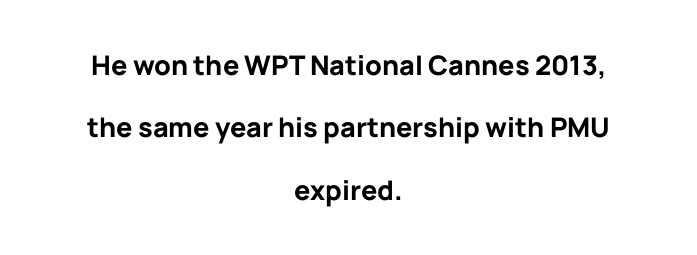
Between one letter and the next there's only the usual sliver of space. This sample is center-justified, so both line endings float freely. The letters stand straight up with perfectly vertical stems. Clear beneath every line of the passage. Whoever set this chose breathing room over compactness in the vertical rhythm. A full-strength bold gives these letters their thick strokes.
